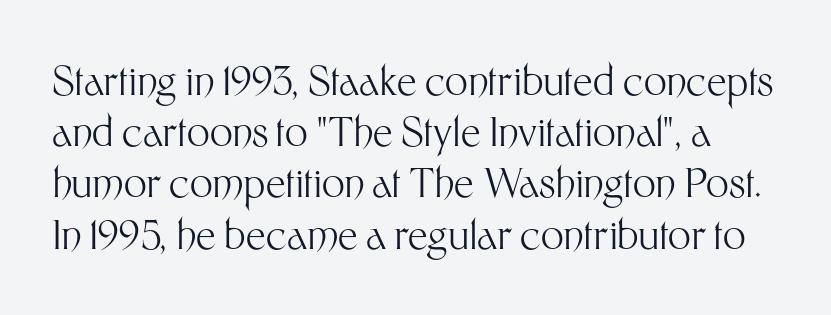
{"serif": "no", "italic": "no", "bold": "no", "weight": "light", "width": "normal", "stroke_contrast": "medium", "x_height": "medium", "monospaced": "no", "underline": "no", "line_spacing": "normal", "line_spacing_ratio": 1.28, "letter_spacing": "normal", "letter_spacing_em": 0.0, "glyph_px": 40}
